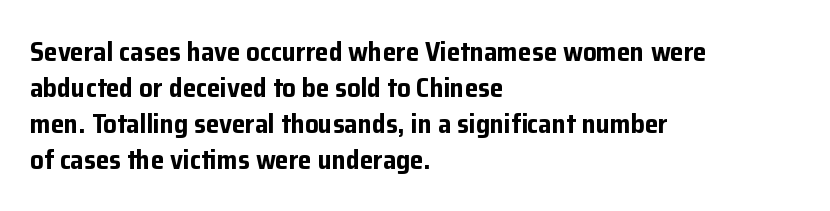
Q: Is the text bold? A: Yes.
Q: Is the text italic (slanted)? A: No, it is upright.
Q: Is the text underlined? A: No.
Q: How is the paragraph aligned? A: Left-aligned.
Q: Is the spacing between letters normal or unusually wide? A: Normal.
Q: Is the spacing between lines tight, normal or loose? A: Normal.
